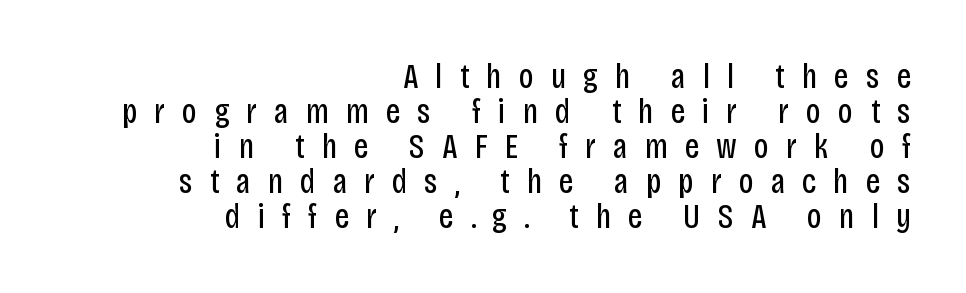
Q: Is the text bold? A: No.
Q: Is the text italic (slanted)? A: No, it is upright.
Q: Is the typeface a serif or a sans-serif typeface? A: Sans-serif.
Q: Is the text underlined? A: No.
Q: How is the paragraph aligned? A: Right-aligned.
Q: Is the spacing between letters normal or unusually wide? A: Unusually wide.
Q: Is the spacing between lines tight, normal or loose? A: Tight.
Q: Width (condensed, normal, or wide)? A: Condensed.
Q: Stroke contrast? A: Low.
Q: x-height? A: Large.
Q: Monospaced? A: No.
